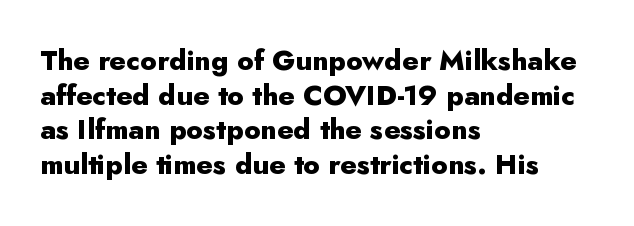
Q: Is the text bold? A: Yes.
Q: Is the text italic (slanted)? A: No, it is upright.
Q: Is the typeface a serif or a sans-serif typeface? A: Sans-serif.
Q: Is the text underlined? A: No.
Q: How is the paragraph aligned? A: Left-aligned.
Q: Is the spacing between letters normal or unusually wide? A: Normal.
Q: Width (condensed, normal, or wide)? A: Normal.
Q: Stroke contrast? A: Low.
Q: x-height? A: Small.
Q: Monospaced? A: No.
